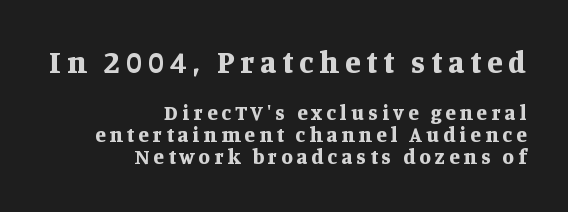
Examine the stroke ends and you'll spot serifs. Descender tails drop into unmarked territory. Whoever set this made the first block the dominant, larger element. Is this a fixed-width face? No — the glyphs have proportional, varying widths. The gaps between neighbouring characters are conspicuously large. The block of text is dense from top to bottom, with scant space between rows.
